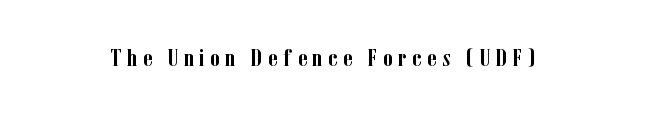
The image shows 24 px bold type, upright; set unusually wide letter spacing (+0.23 em), not underlined.
